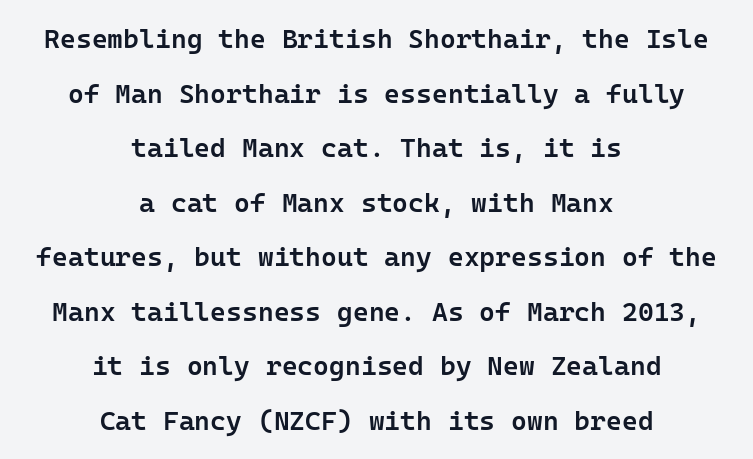
Decoration check: the copy has no underline. Both edges are ragged and mirror each other, which tells us the setting is centered. Does the leading feel generous? Absolutely, it's lavish. Italic? Not at all — the glyphs are vertical.
